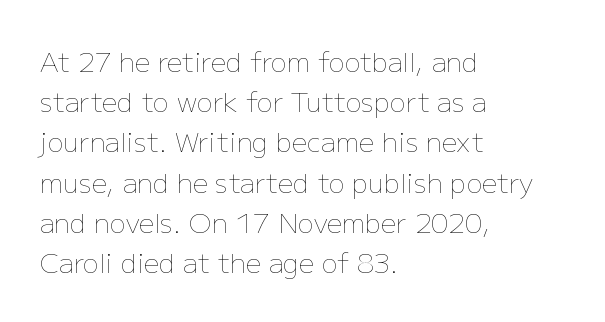
Q: Is the text bold? A: No.
Q: Is the text italic (slanted)? A: No, it is upright.
Q: Is the text underlined? A: No.
Q: How is the paragraph aligned? A: Left-aligned.
Q: Is the spacing between letters normal or unusually wide? A: Normal.
Q: Is the spacing between lines tight, normal or loose? A: Normal.
